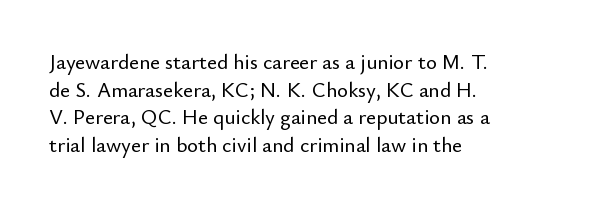
Every character sits straight up, as roman type does. Decoration check: the copy has no underline. A normal amount of white space separates one row of letters from the next. The passage shown has conventional tracking throughout.
